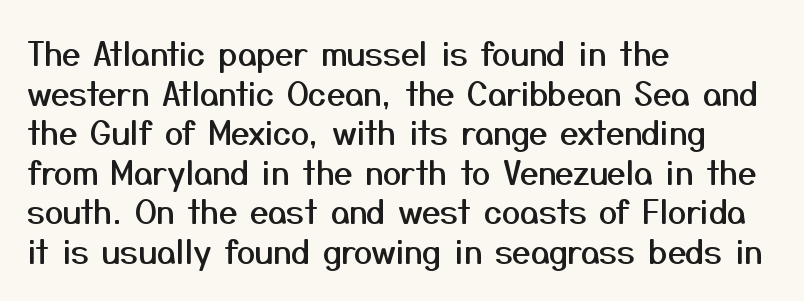
The image shows 33 px sans-serif type, upright; set left-aligned, line spacing 1.2x, normal letter spacing, not underlined; medium stroke contrast and a medium x-height.
